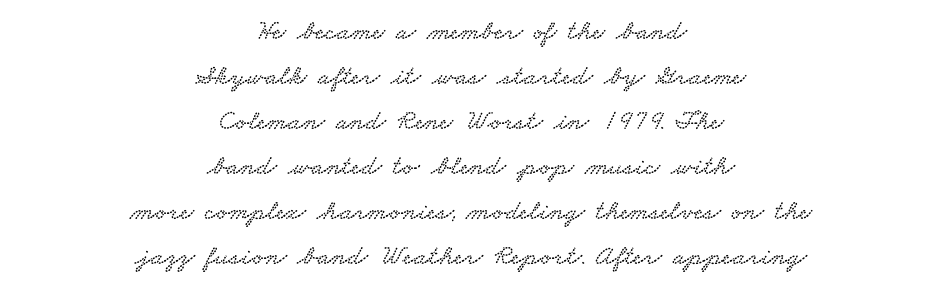
The image shows 28 px wide type; set centered, normal line spacing (1.61x), normal letter spacing, not underlined; low stroke contrast and a small x-height.
